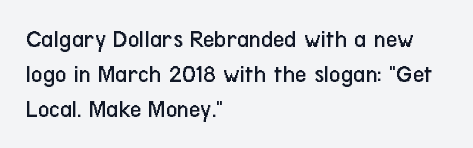
Nobody drew a line under any word here. The passage is arranged the way most books set body copy — flush left. Is the stroke heavy? The answer is a plain regular-or-lighter. Nobody touched the tracking dial on this one. A roman cut, with each character standing at attention. The space between consecutive lines is moderate.
